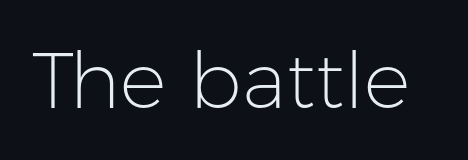
{"serif": "no", "italic": "no", "bold": "no", "weight": "light", "width": "normal", "stroke_contrast": "low", "x_height": "medium", "monospaced": "no", "underline": "no", "letter_spacing": "normal", "letter_spacing_em": 0.0, "glyph_px": 78}
